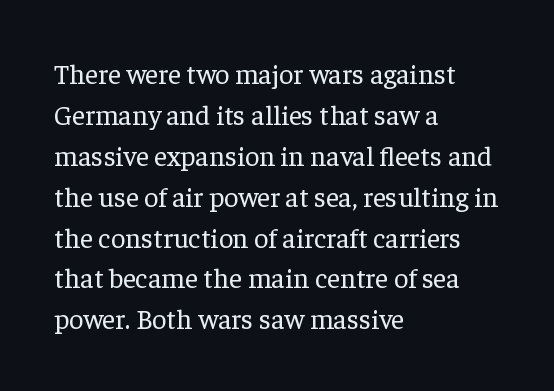
The image shows 28 px regular-weight serif type, upright; set left-aligned, normal line spacing (1.46x), normal letter spacing, not underlined; low stroke contrast and a medium x-height.
